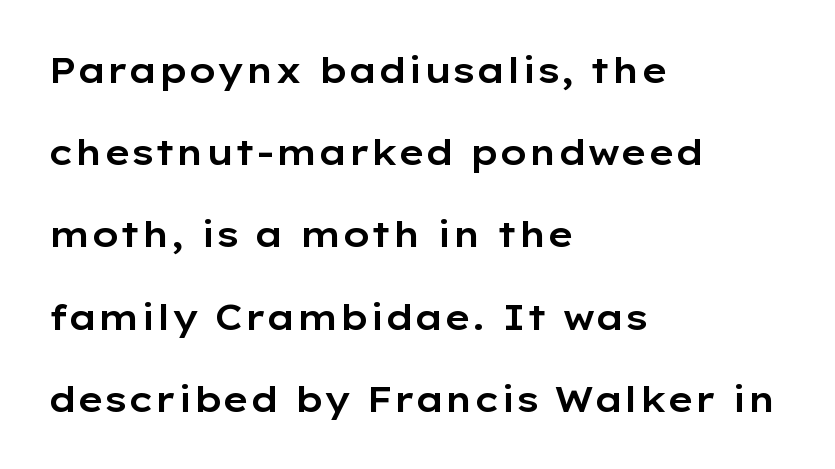
Q: Is the text italic (slanted)? A: No, it is upright.
Q: Is the typeface a serif or a sans-serif typeface? A: Sans-serif.
Q: Is the text underlined? A: No.
Q: How is the paragraph aligned? A: Left-aligned.
Q: Is the spacing between letters normal or unusually wide? A: Normal.
Q: Is the spacing between lines tight, normal or loose? A: Loose.
Q: Width (condensed, normal, or wide)? A: Wide.
Q: Stroke contrast? A: Low.
Q: x-height? A: Medium.
Q: Monospaced? A: No.
